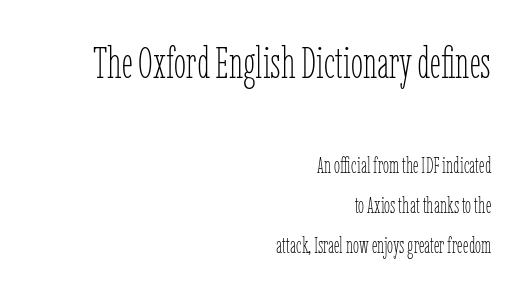
Q: Is the text bold? A: No.
Q: Is the text italic (slanted)? A: No, it is upright.
Q: Is the text underlined? A: No.
Q: How is the paragraph aligned? A: Right-aligned.
Q: Is the spacing between letters normal or unusually wide? A: Normal.
Q: Which block of text is set in a larger size, the first (top) or the second (bottom)? A: The first (top) one.
Q: Width (condensed, normal, or wide)? A: Condensed.
Q: Stroke contrast? A: Low.
Q: x-height? A: Medium.
Q: Monospaced? A: No.
